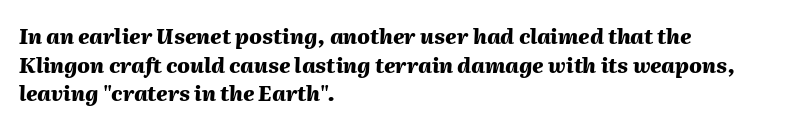
{"italic": "yes", "lean": "right", "slant_degrees": 2, "bold": "yes", "underline": "no", "align": "left", "line_spacing": "normal", "line_spacing_ratio": 1.36, "letter_spacing": "normal", "letter_spacing_em": 0.0, "glyph_px": 21}
